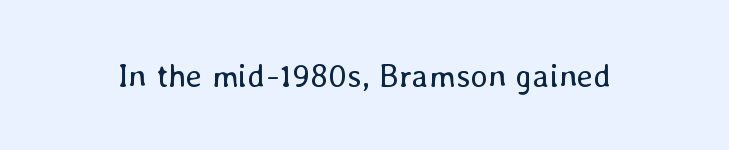
The image shows 33 px regular-weight type, upright; set normal letter spacing, not underlined; low stroke contrast and a medium x-height.
